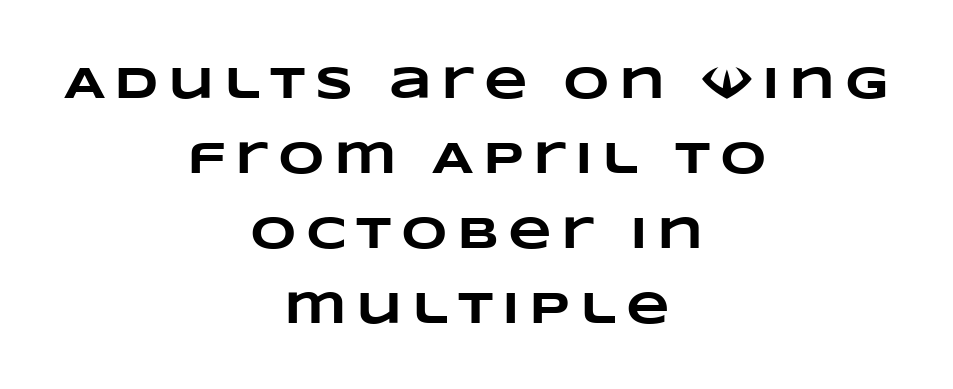
{"bold": "yes", "weight": "heavy", "width": "wide", "stroke_contrast": "low", "x_height": "large", "monospaced": "no", "underline": "no", "align": "center", "line_spacing": "normal", "line_spacing_ratio": 1.67, "letter_spacing": "wide", "letter_spacing_em": 0.21, "glyph_px": 45}
